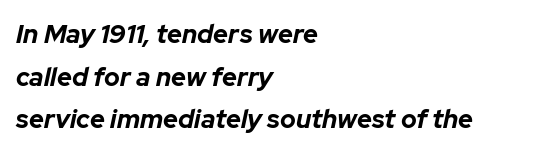
{"italic": "yes", "lean": "right", "slant_degrees": 12, "bold": "yes", "underline": "no", "align": "left", "line_spacing": "normal", "line_spacing_ratio": 1.64, "letter_spacing": "normal", "letter_spacing_em": 0.0, "glyph_px": 26}
